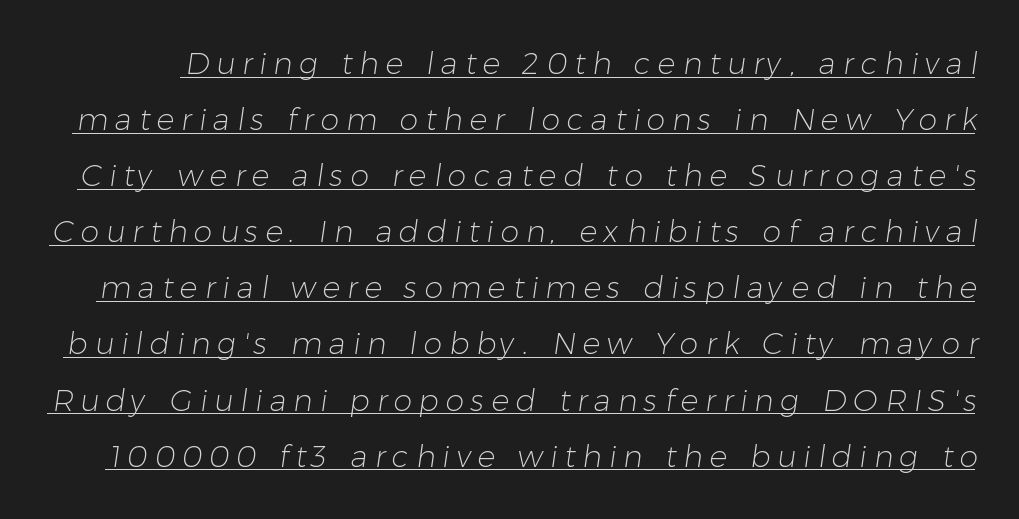
The image shows 30 px light sans-serif type; set line spacing 1.87x, unusually wide letter spacing (+0.23 em), underlined; low stroke contrast and a medium x-height.
